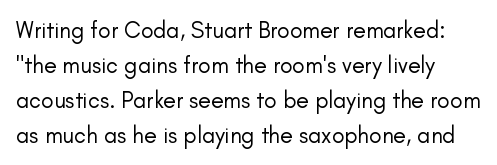
The image shows 23 px text type, upright; set normal line spacing (1.52x), normal letter spacing, not underlined.
